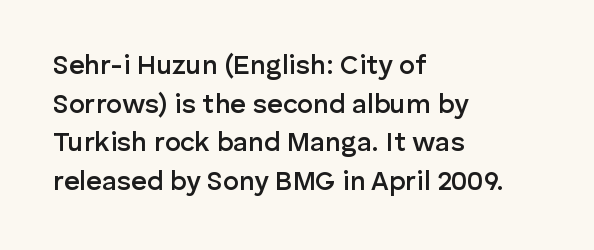
The image shows 27 px text type, upright; set left-aligned, normal line spacing (1.43x), normal letter spacing, not underlined.
